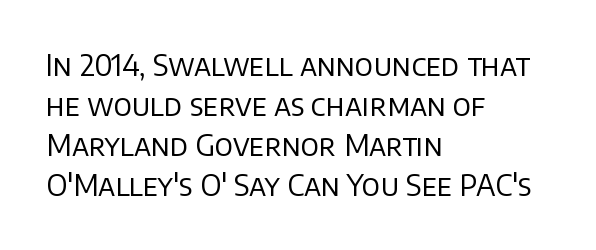
Evenly set lines give the paragraph a standard silhouette. No italicization has been applied; the sample stays upright. Do the characters align in a grid? No, the font is proportional. Stems here are at most as thick as an everyday book face. The zone under the glyphs is completely vacant.
